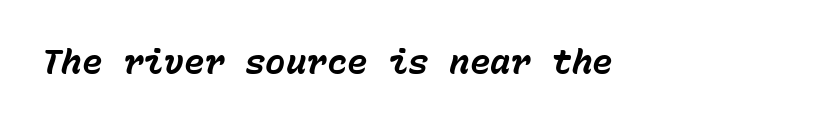
{"italic": "yes", "lean": "right", "slant_degrees": 15, "bold": "yes", "weight": "bold", "width": "normal", "stroke_contrast": "low", "x_height": "medium", "monospaced": "yes", "underline": "no", "letter_spacing": "normal", "letter_spacing_em": 0.0, "glyph_px": 34}
